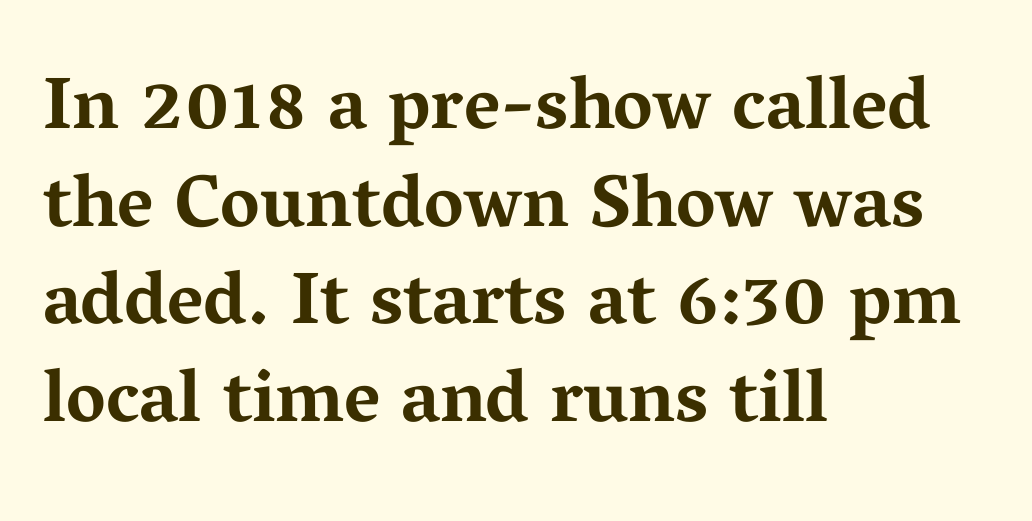
Q: Is the text bold? A: Yes.
Q: Is the text italic (slanted)? A: No, it is upright.
Q: Is the typeface a serif or a sans-serif typeface? A: Serif.
Q: Is the text underlined? A: No.
Q: How is the paragraph aligned? A: Left-aligned.
Q: Is the spacing between letters normal or unusually wide? A: Normal.
Q: Is the spacing between lines tight, normal or loose? A: Normal.
Q: Width (condensed, normal, or wide)? A: Wide.
Q: Stroke contrast? A: Medium.
Q: x-height? A: Medium.
Q: Monospaced? A: No.
